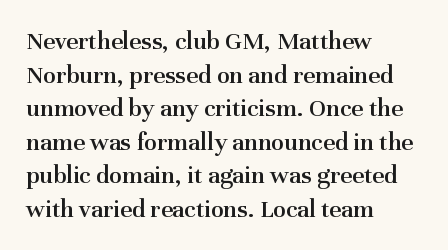
Q: Is the text bold? A: Semi-bold.
Q: Is the text italic (slanted)? A: No, it is upright.
Q: Is the text underlined? A: No.
Q: How is the paragraph aligned? A: Left-aligned.
Q: Is the spacing between letters normal or unusually wide? A: Normal.
Q: Is the spacing between lines tight, normal or loose? A: Normal.
